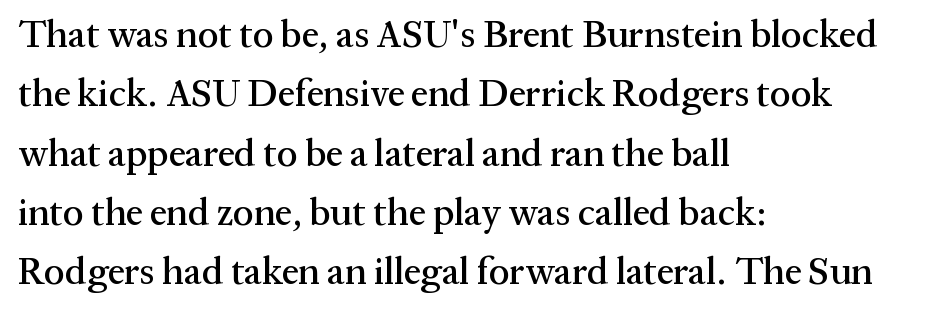
The image shows 38 px serif type, upright; set left-aligned, normal line spacing (1.56x), normal letter spacing, not underlined; medium stroke contrast and a medium x-height.
